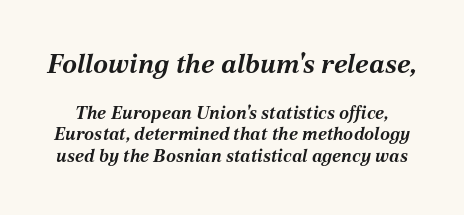
Q: Is the text bold? A: Yes.
Q: Is the text italic (slanted)? A: Yes, it leans right by about 12 degrees.
Q: Is the text underlined? A: No.
Q: Is the spacing between letters normal or unusually wide? A: Normal.
Q: Which block of text is set in a larger size, the first (top) or the second (bottom)? A: The first (top) one.
